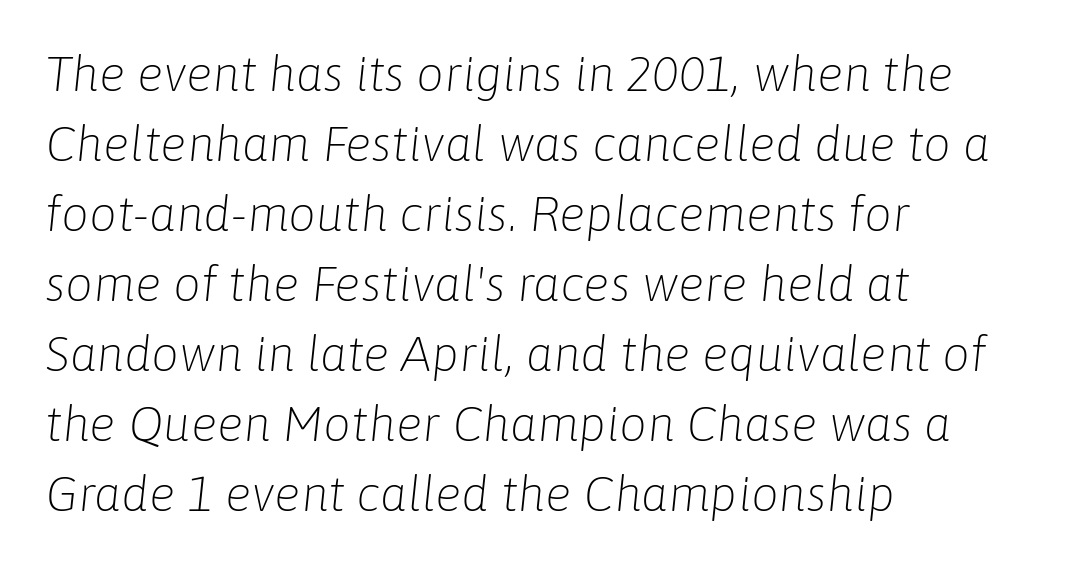
The image shows 49 px light type, italic (leaning right); set left-aligned, normal line spacing (1.43x), normal letter spacing, not underlined; low stroke contrast and a medium x-height.
